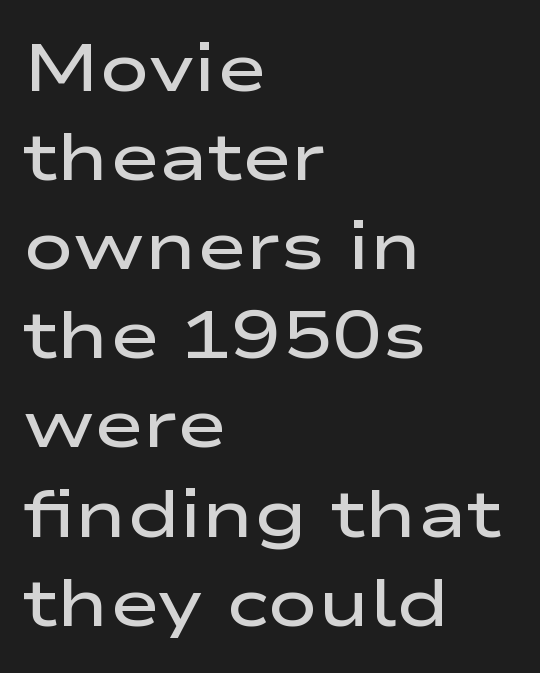
The image shows 67 px semibold, wide sans-serif type, upright; set left-aligned, normal line spacing (1.33x), normal letter spacing, not underlined; low stroke contrast and a medium x-height.
